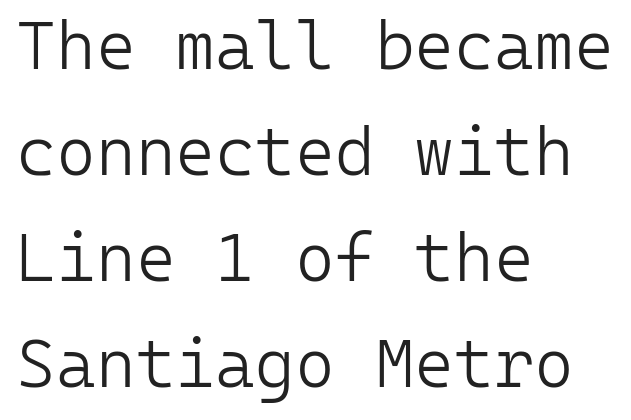
Q: Is the text bold? A: No.
Q: Is the text italic (slanted)? A: No, it is upright.
Q: Is the typeface a serif or a sans-serif typeface? A: Sans-serif.
Q: Is the text underlined? A: No.
Q: How is the paragraph aligned? A: Left-aligned.
Q: Is the spacing between letters normal or unusually wide? A: Normal.
Q: Is the spacing between lines tight, normal or loose? A: Normal.
Q: Width (condensed, normal, or wide)? A: Normal.
Q: Stroke contrast? A: Low.
Q: x-height? A: Medium.
Q: Monospaced? A: Yes.
